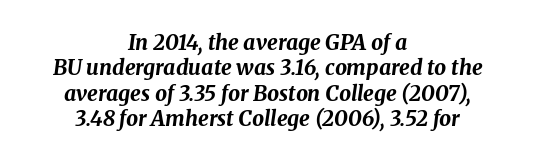
Q: Is the text bold? A: Yes.
Q: Is the text italic (slanted)? A: Yes, it leans right by about 8 degrees.
Q: Is the text underlined? A: No.
Q: How is the paragraph aligned? A: Centered.
Q: Is the spacing between letters normal or unusually wide? A: Normal.
